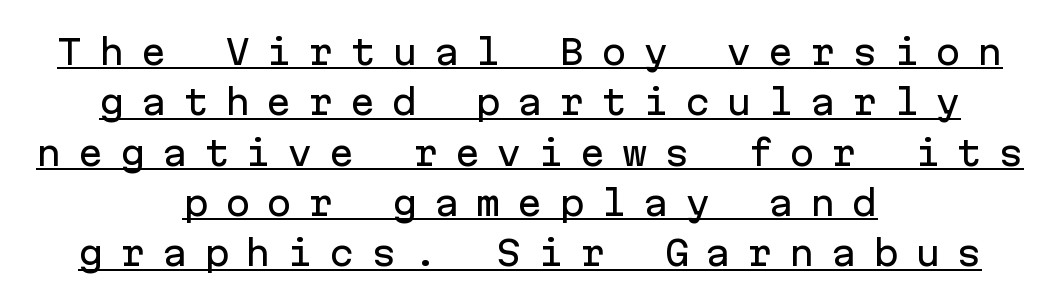
{"serif": "no", "italic": "no", "width": "normal", "stroke_contrast": "low", "x_height": "medium", "monospaced": "yes", "underline": "yes", "align": "center", "line_spacing": "normal", "line_spacing_ratio": 1.48, "letter_spacing": "wide", "letter_spacing_em": 0.48, "glyph_px": 34}
